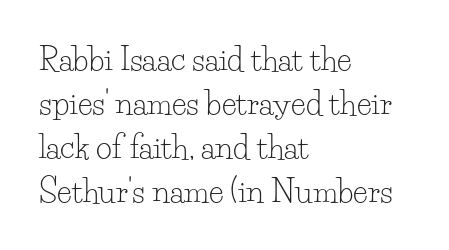
Proportional: the letters do not fall into vertical columns. How are the letters spaced? Ordinarily, with no added tracking. Each stroke keeps to a modest, everyday thickness or less. Whoever set this chose a conventional vertical rhythm. Does the lettering tilt? It doesn't — this is upright. Casual observation: everything's shoved over to the left.
